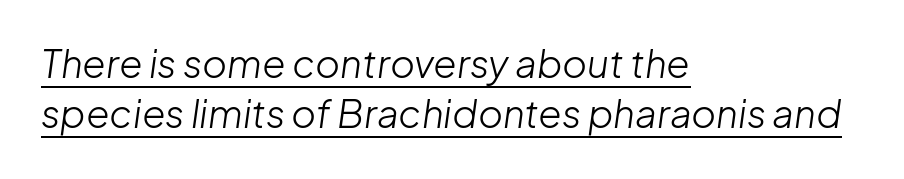
{"italic": "yes", "lean": "right", "slant_degrees": 8, "bold": "no", "weight": "light", "width": "normal", "stroke_contrast": "low", "x_height": "medium", "monospaced": "no", "underline": "yes", "align": "left", "line_spacing": "normal", "line_spacing_ratio": 1.32, "letter_spacing": "normal", "letter_spacing_em": 0.0, "glyph_px": 38}
